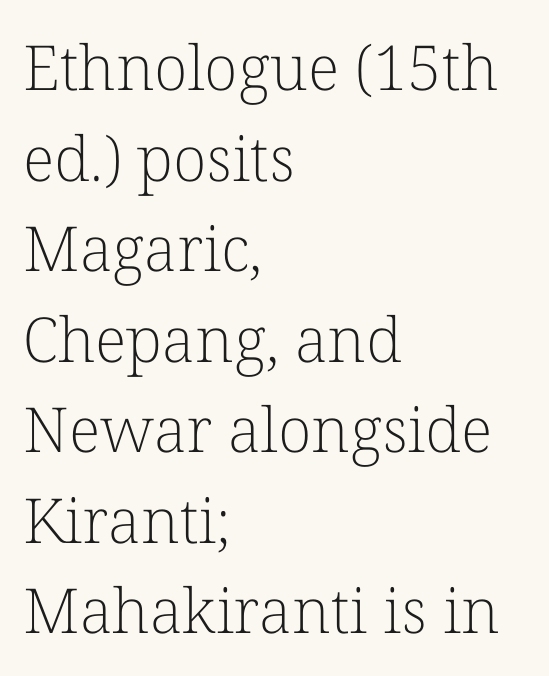
Spacing verdict: proportional, widths tailored to each character. You could call the tracking neutral — neither tight nor loose. Typeset ragged right — the left edge is the straight one. A bare baseline throughout the passage. These glyphs show unthickened strokes, regular width or finer. I'd call this a serif setting — the letters wear small feet.
